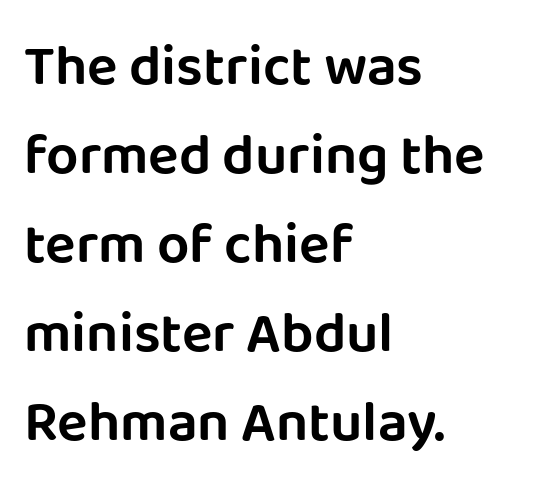
The image shows 57 px sans-serif type, upright; set left-aligned, normal line spacing (1.56x), normal letter spacing, not underlined; low stroke contrast and a large x-height.
